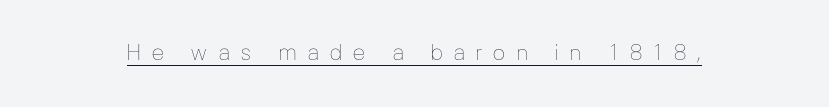
The image shows 22 px text type, upright; set unusually wide letter spacing (+0.44 em), underlined.
